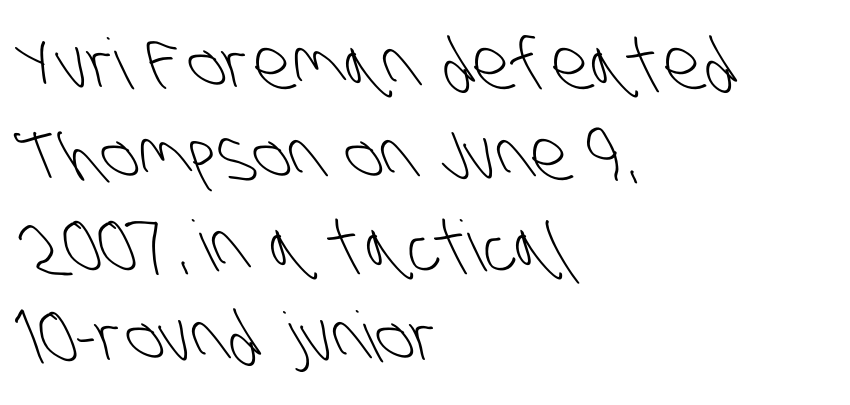
Nobody drew a line under any word here. The font family rendered here belongs to the sans-serif group. The letters advance in unequal steps, a hallmark of proportional type. The cut favours lightness, reaching ordinary text weight at its darkest. This sample uses plain, unmodified letter spacing.
